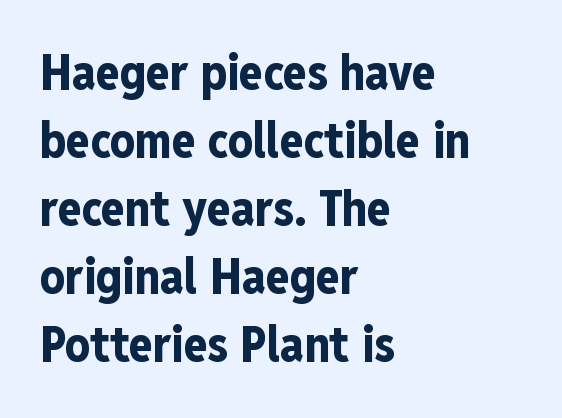
Q: Is the text bold? A: Yes.
Q: Is the text italic (slanted)? A: No, it is upright.
Q: Is the typeface a serif or a sans-serif typeface? A: Sans-serif.
Q: Is the text underlined? A: No.
Q: How is the paragraph aligned? A: Left-aligned.
Q: Is the spacing between letters normal or unusually wide? A: Normal.
Q: Is the spacing between lines tight, normal or loose? A: Normal.
Q: Width (condensed, normal, or wide)? A: Condensed.
Q: Stroke contrast? A: Low.
Q: x-height? A: Medium.
Q: Monospaced? A: No.
